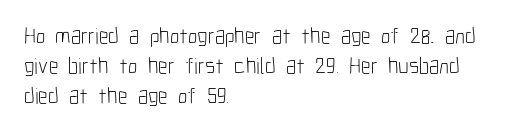
The lines are quadded left. The font sits on the lighter half of the weight spectrum, regular included. Tracking here is standard; glyphs follow each other at the usual distance. Italic? Not at all — the glyphs are vertical. Rule under the text: the space is simply empty.
